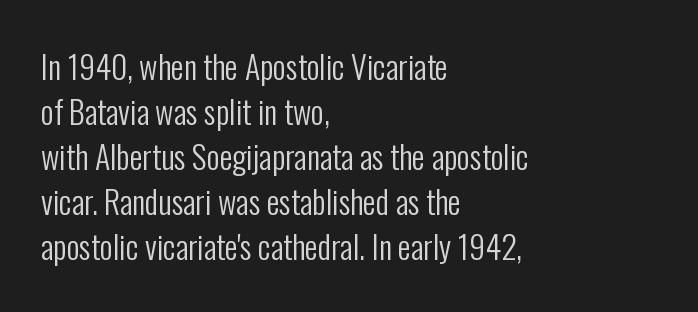
Q: Is the text bold? A: No.
Q: Is the text italic (slanted)? A: No, it is upright.
Q: Is the typeface a serif or a sans-serif typeface? A: Sans-serif.
Q: Is the text underlined? A: No.
Q: How is the paragraph aligned? A: Left-aligned.
Q: Is the spacing between letters normal or unusually wide? A: Normal.
Q: Is the spacing between lines tight, normal or loose? A: Normal.
Q: Width (condensed, normal, or wide)? A: Condensed.
Q: Stroke contrast? A: Low.
Q: x-height? A: Medium.
Q: Monospaced? A: No.
